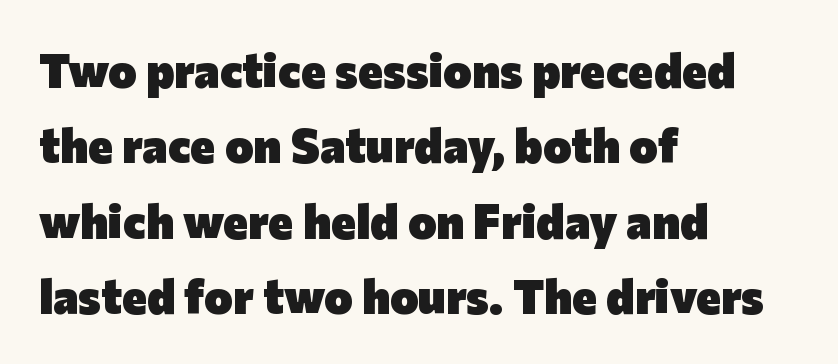
Standard letterfit; no display-style spreading of the glyphs. Ordinary non-slanted type is in use. These words are printed bold, with thick strokes throughout. Examine the stroke ends and you'll find no serifs. A classic flush-left, rag-right setting is used for this passage.
